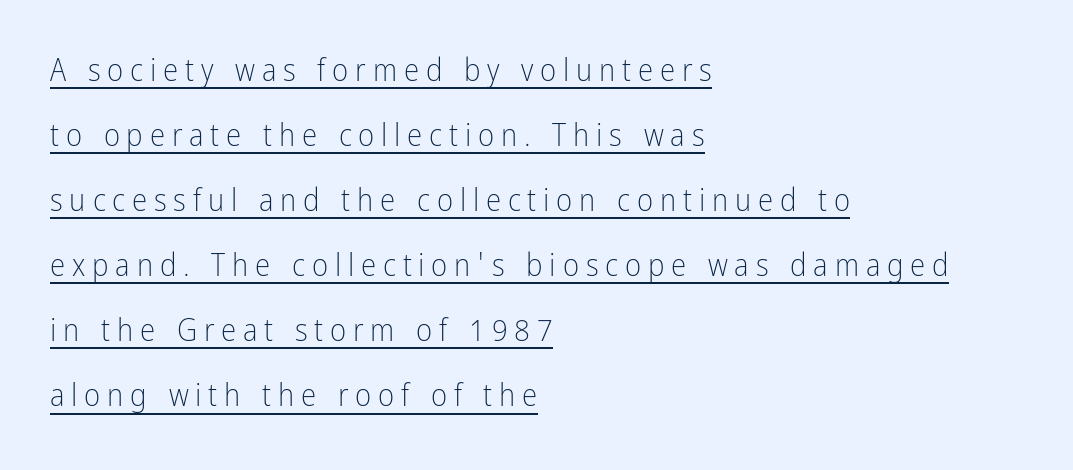
{"serif": "no", "italic": "no", "bold": "no", "weight": "light", "width": "condensed", "stroke_contrast": "low", "x_height": "medium", "monospaced": "no", "underline": "yes", "align": "left", "line_spacing": "loose", "line_spacing_ratio": 2.1, "letter_spacing": "wide", "letter_spacing_em": 0.22, "glyph_px": 31}
